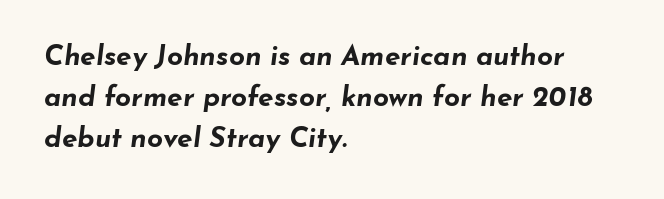
The image shows 28 px bold, wide type, italic (leaning right); set left-aligned, normal line spacing (1.47x), normal letter spacing, not underlined; low stroke contrast and a small x-height.
